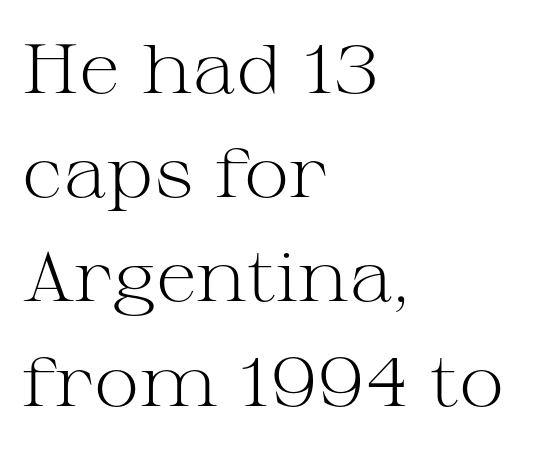
These lines keep a tight, regular rhythm from letter to letter. The typesetting does not lean heavy: it is not bold. The text block is weighted toward the left margin, trailing off unevenly rightward. The glyphs are unaccompanied by any horizontal stroke below them. These lines sit exactly where default settings would place them. Examine the stroke ends and you'll spot serifs.
